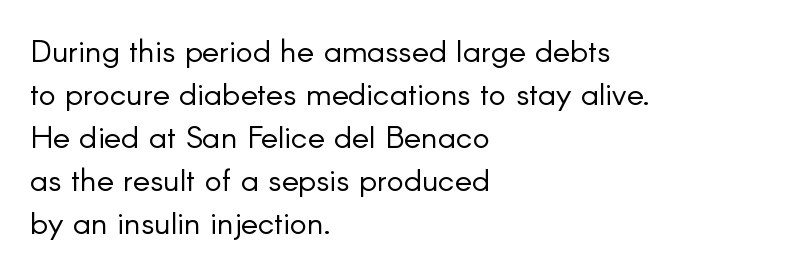
Q: Is the text bold? A: No.
Q: Is the text italic (slanted)? A: No, it is upright.
Q: Is the typeface a serif or a sans-serif typeface? A: Sans-serif.
Q: Is the text underlined? A: No.
Q: How is the paragraph aligned? A: Left-aligned.
Q: Is the spacing between letters normal or unusually wide? A: Normal.
Q: Is the spacing between lines tight, normal or loose? A: Normal.
Q: Width (condensed, normal, or wide)? A: Normal.
Q: Stroke contrast? A: Low.
Q: x-height? A: Small.
Q: Monospaced? A: No.
